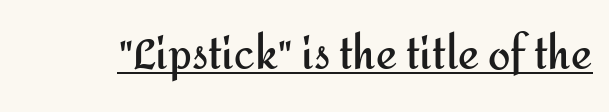
Q: Is the text bold? A: Yes.
Q: Is the text italic (slanted)? A: No, it is upright.
Q: Is the typeface a serif or a sans-serif typeface? A: Sans-serif.
Q: Is the text underlined? A: Yes.
Q: Is the spacing between letters normal or unusually wide? A: Normal.
Q: Width (condensed, normal, or wide)? A: Normal.
Q: Stroke contrast? A: Medium.
Q: x-height? A: Medium.
Q: Monospaced? A: No.
